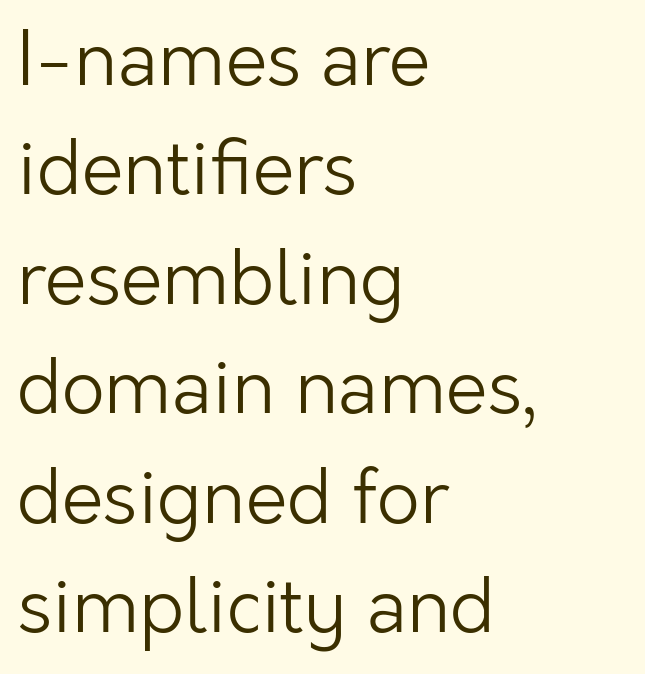
The characters display no serif detailing; their extremities are plain. The face looks like a standard text weight, possibly lighter. Quick note: not italic, upright. Think of a printed novel: that variable character pitch is what you see here.
